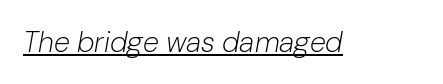
You could call the tracking neutral — neither tight nor loose. The font sits on the lighter half of the weight spectrum, regular included. Character widths vary here, with narrow letters taking less room than wide ones. A continuous stroke trails under the words, as in a hyperlink.
